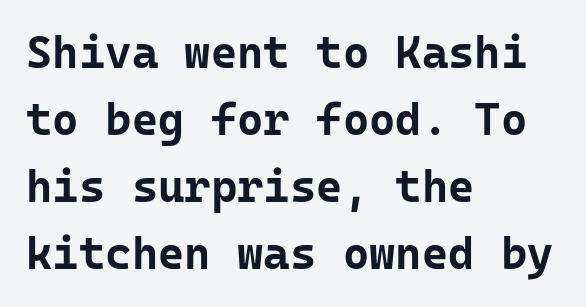
{"serif": "no", "italic": "no", "bold": "yes", "weight": "bold", "width": "normal", "stroke_contrast": "low", "x_height": "medium", "monospaced": "yes", "underline": "no", "align": "left", "line_spacing": "normal", "line_spacing_ratio": 1.49, "letter_spacing": "normal", "letter_spacing_em": 0.0, "glyph_px": 45}
